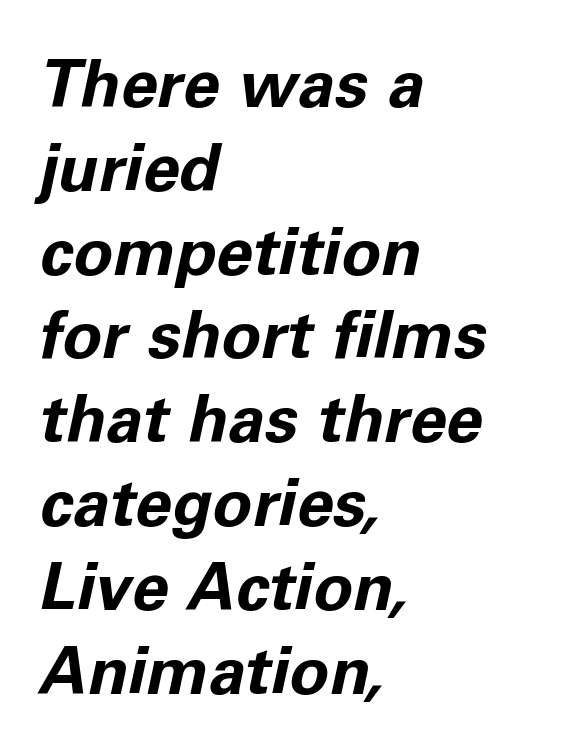
{"italic": "yes", "lean": "right", "slant_degrees": 11, "bold": "yes", "weight": "bold", "width": "normal", "stroke_contrast": "low", "x_height": "medium", "monospaced": "no", "underline": "no", "align": "left", "line_spacing": "normal", "line_spacing_ratio": 1.27, "letter_spacing": "normal", "letter_spacing_em": 0.0, "glyph_px": 66}
